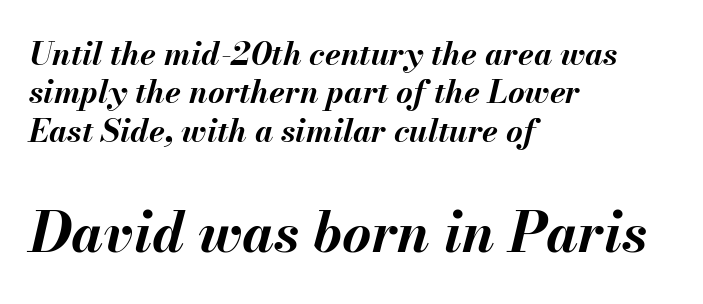
The image shows 56 px bold type, italic (leaning right); set left-aligned, line spacing 1.2x, normal letter spacing, not underlined; the second (bottom) block is 1.75x larger; medium stroke contrast and a small x-height.
